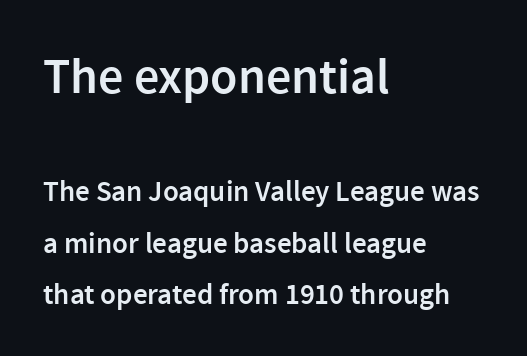
Bold? Not quite — semibold, heavier than regular but stopping short. Does the lettering tilt? It doesn't — this is upright. A typesetter would call this proportional, since set widths differ per character. Nobody drew a line under any word here. The letters carry no serifs — their stems end cleanly without finishing strokes.
